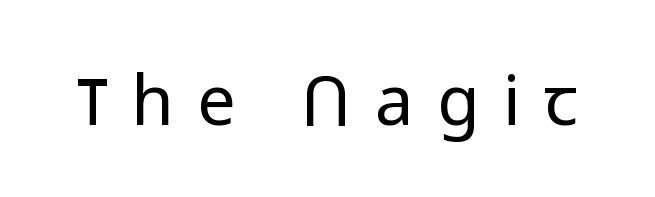
Here the designer chose a conventional face with non-uniform glyph widths. The strokes are not fattened; the text isn't bold. This sample uses an upright cut, with every glyph sitting square on the baseline. Note: no serifs on the glyphs.
